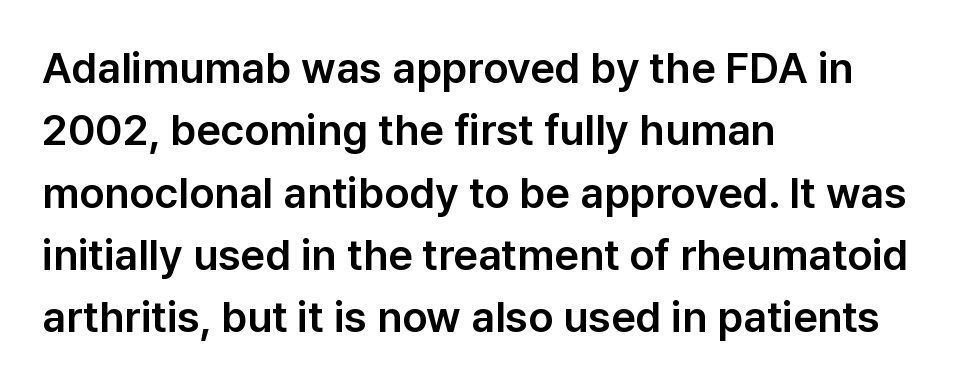
Summary of vertical rhythm: regular, with standard interline spacing. Characters remain perfectly vertical along every line. You could not count columns in this text — the font is proportionally spaced. Look at the tracking — it's just the regular setting, nothing added. Descenders are the only things crossing below the line. The paragraph has a hard left edge and a soft right edge.
